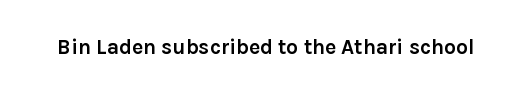
Q: Is the text bold? A: Yes.
Q: Is the text italic (slanted)? A: No, it is upright.
Q: Is the text underlined? A: No.
Q: Is the spacing between letters normal or unusually wide? A: Normal.
